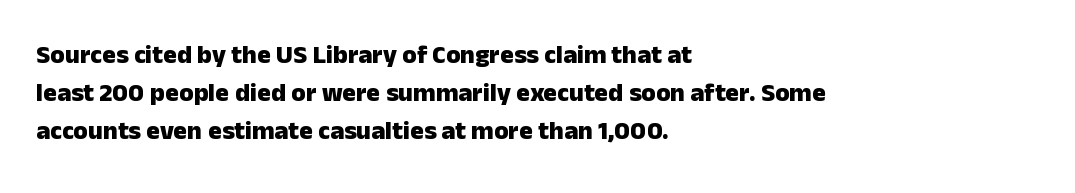
Q: Is the text bold? A: Yes.
Q: Is the text italic (slanted)? A: No, it is upright.
Q: Is the text underlined? A: No.
Q: How is the paragraph aligned? A: Left-aligned.
Q: Is the spacing between letters normal or unusually wide? A: Normal.
Q: Is the spacing between lines tight, normal or loose? A: Normal.
